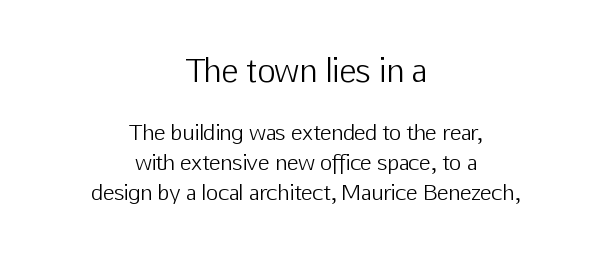
Q: Is the text bold? A: No.
Q: Is the text italic (slanted)? A: No, it is upright.
Q: Is the typeface a serif or a sans-serif typeface? A: Sans-serif.
Q: Is the text underlined? A: No.
Q: How is the paragraph aligned? A: Centered.
Q: Is the spacing between letters normal or unusually wide? A: Normal.
Q: Is the spacing between lines tight, normal or loose? A: Normal.
Q: Which block of text is set in a larger size, the first (top) or the second (bottom)? A: The first (top) one.
Q: Width (condensed, normal, or wide)? A: Normal.
Q: Stroke contrast? A: Low.
Q: x-height? A: Medium.
Q: Monospaced? A: No.
